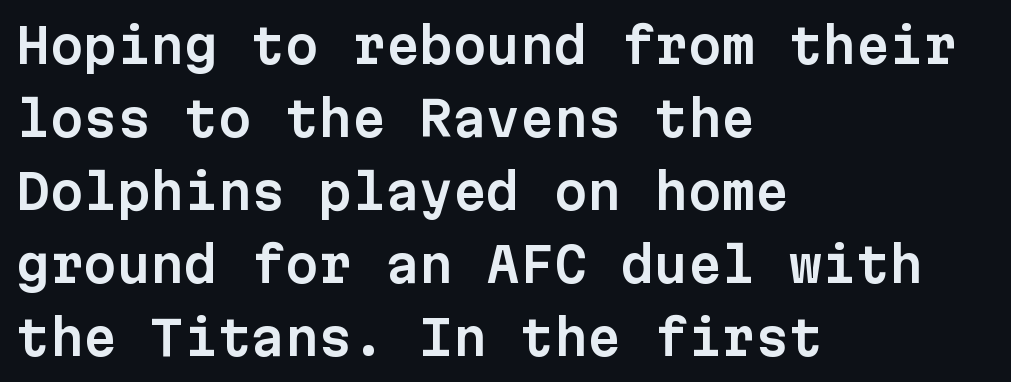
Q: Is the text italic (slanted)? A: No, it is upright.
Q: Is the typeface a serif or a sans-serif typeface? A: Sans-serif.
Q: Is the text underlined? A: No.
Q: How is the paragraph aligned? A: Left-aligned.
Q: Is the spacing between letters normal or unusually wide? A: Normal.
Q: Is the spacing between lines tight, normal or loose? A: Normal.
Q: Width (condensed, normal, or wide)? A: Normal.
Q: Stroke contrast? A: Low.
Q: x-height? A: Medium.
Q: Monospaced? A: Yes.
